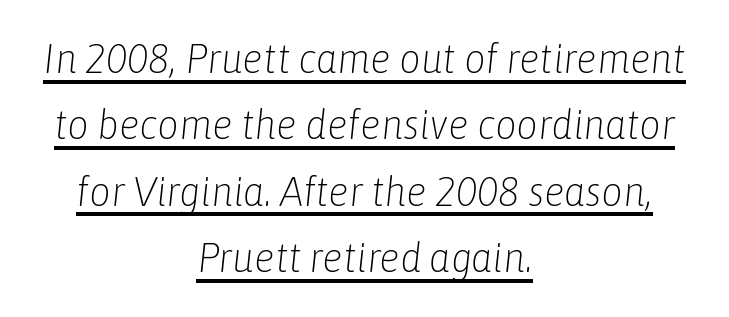
Q: Is the text bold? A: No.
Q: Is the text italic (slanted)? A: Yes, it leans right by about 6 degrees.
Q: Is the text underlined? A: Yes.
Q: How is the paragraph aligned? A: Centered.
Q: Is the spacing between letters normal or unusually wide? A: Normal.
Q: Is the spacing between lines tight, normal or loose? A: Normal.
Q: Width (condensed, normal, or wide)? A: Condensed.
Q: Stroke contrast? A: Low.
Q: x-height? A: Medium.
Q: Monospaced? A: No.
